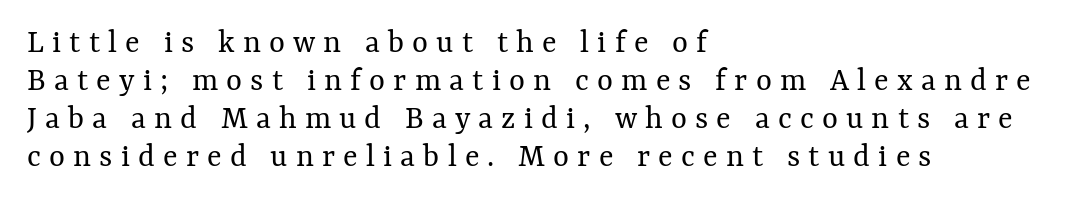
Q: Is the text bold? A: No.
Q: Is the text italic (slanted)? A: No, it is upright.
Q: Is the text underlined? A: No.
Q: How is the paragraph aligned? A: Left-aligned.
Q: Is the spacing between letters normal or unusually wide? A: Unusually wide.
Q: Is the spacing between lines tight, normal or loose? A: Tight.
Q: Width (condensed, normal, or wide)? A: Normal.
Q: Stroke contrast? A: Medium.
Q: x-height? A: Medium.
Q: Monospaced? A: No.
